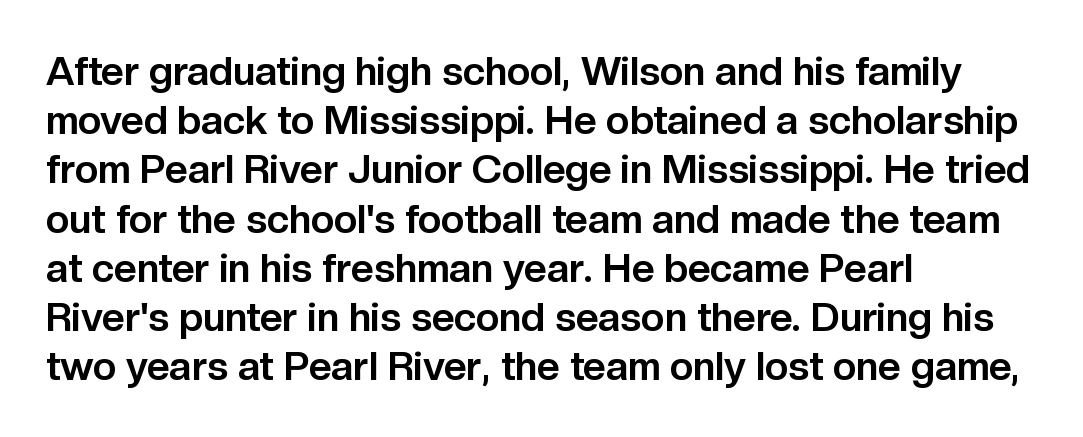
The image shows 40 px bold sans-serif type, upright; set left-aligned, line spacing 1.23x, normal letter spacing, not underlined; low stroke contrast and a medium x-height.
